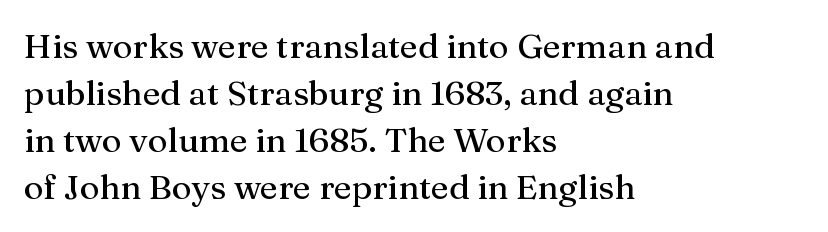
{"serif": "yes", "italic": "no", "width": "normal", "stroke_contrast": "medium", "x_height": "medium", "monospaced": "no", "underline": "no", "align": "left", "line_spacing": "normal", "line_spacing_ratio": 1.38, "letter_spacing": "normal", "letter_spacing_em": 0.0, "glyph_px": 34}
